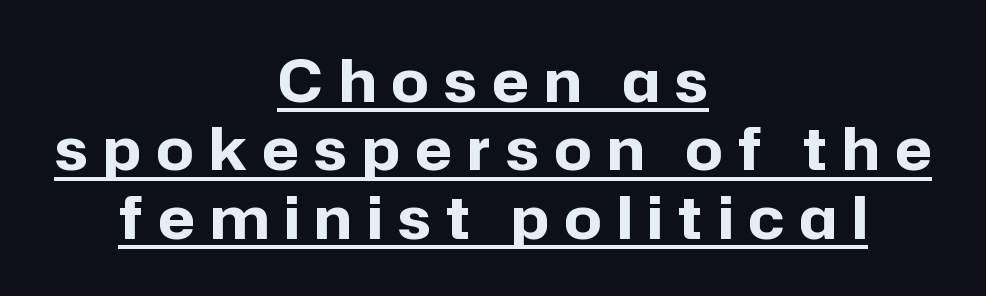
Q: Is the text bold? A: Yes.
Q: Is the text italic (slanted)? A: No, it is upright.
Q: Is the typeface a serif or a sans-serif typeface? A: Sans-serif.
Q: Is the text underlined? A: Yes.
Q: How is the paragraph aligned? A: Centered.
Q: Is the spacing between letters normal or unusually wide? A: Unusually wide.
Q: Width (condensed, normal, or wide)? A: Normal.
Q: Stroke contrast? A: Low.
Q: x-height? A: Medium.
Q: Monospaced? A: No.
